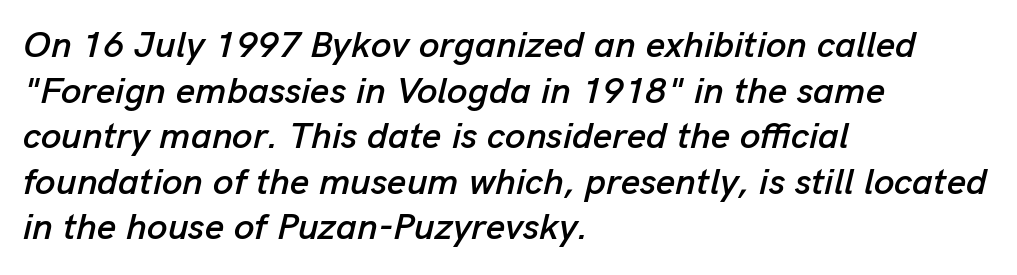
The glyphs look as if they've been sheared to an angle. Short and long lines alike share a common starting point at left. The words here are not underlined. The passage shown is typed in a proportional face where columns would drift. These lines keep a tight, regular rhythm from letter to letter.
